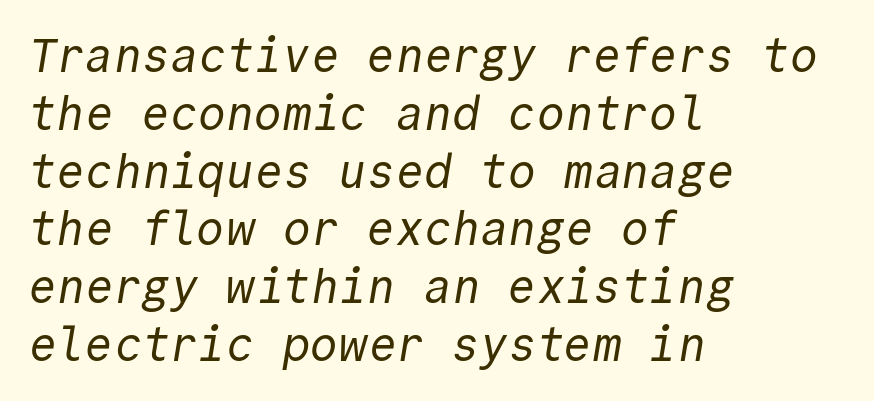
The image shows 47 px regular-weight sans-serif type, monospaced; set left-aligned, line spacing 1.23x, normal letter spacing, not underlined; a medium x-height.
